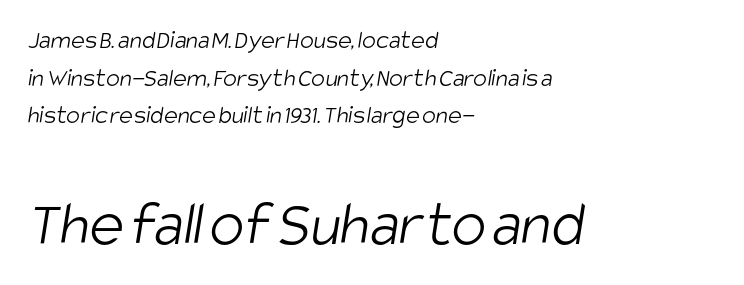
Q: Is the text bold? A: No.
Q: Is the typeface a serif or a sans-serif typeface? A: Sans-serif.
Q: Is the text underlined? A: No.
Q: How is the paragraph aligned? A: Left-aligned.
Q: Is the spacing between letters normal or unusually wide? A: Normal.
Q: Is the spacing between lines tight, normal or loose? A: Normal.
Q: Which block of text is set in a larger size, the first (top) or the second (bottom)? A: The second (bottom) one.
Q: Width (condensed, normal, or wide)? A: Condensed.
Q: Stroke contrast? A: Low.
Q: x-height? A: Large.
Q: Monospaced? A: No.
